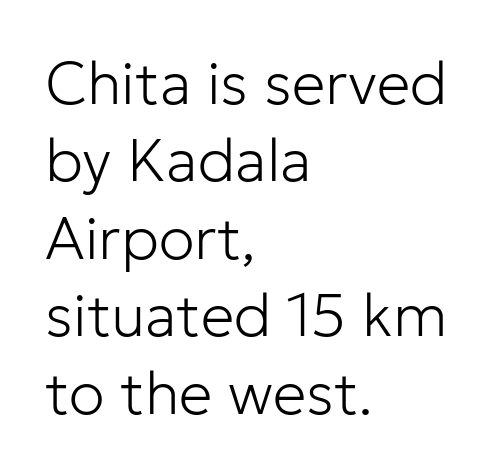
The image shows 60 px light sans-serif type, upright; set left-aligned, normal line spacing (1.29x), normal letter spacing, not underlined; low stroke contrast and a medium x-height.
